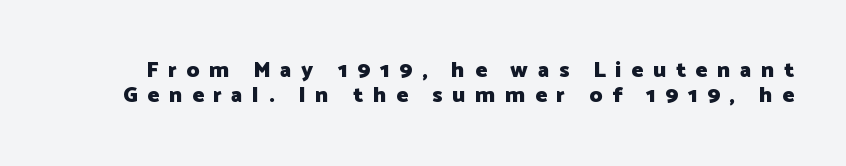
Here the glyphs are tracked loosely, breaking word shapes into spaced letters. Does the weight exceed regular? Yes, all the way to bold. Notice how the stems are strictly vertical — no italics here. Each row of text sits above clean, open space.
